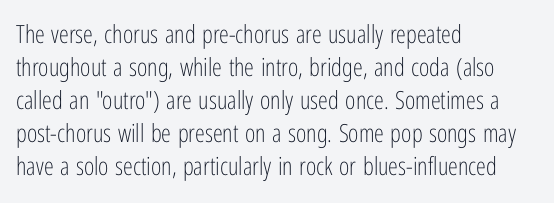
Q: Is the text bold? A: No.
Q: Is the text italic (slanted)? A: No, it is upright.
Q: Is the text underlined? A: No.
Q: How is the paragraph aligned? A: Left-aligned.
Q: Is the spacing between letters normal or unusually wide? A: Normal.
Q: Is the spacing between lines tight, normal or loose? A: Normal.
